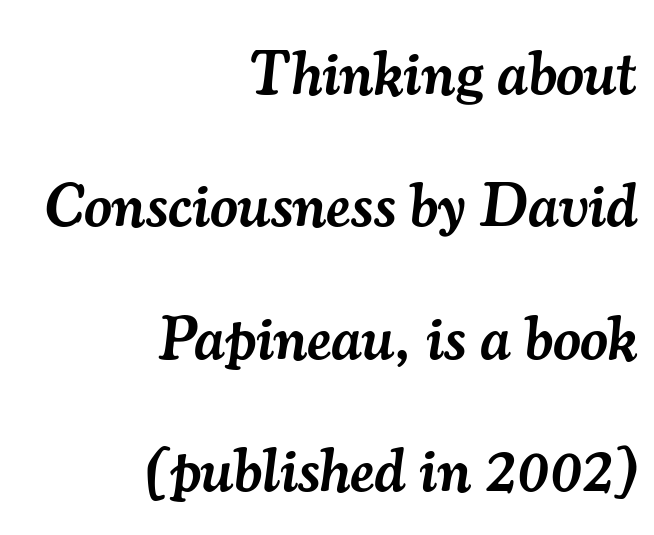
The image shows 61 px semibold serif type, italic (leaning right); set right-aligned, loose line spacing (2.17x), normal letter spacing, not underlined; medium stroke contrast and a small x-height.
